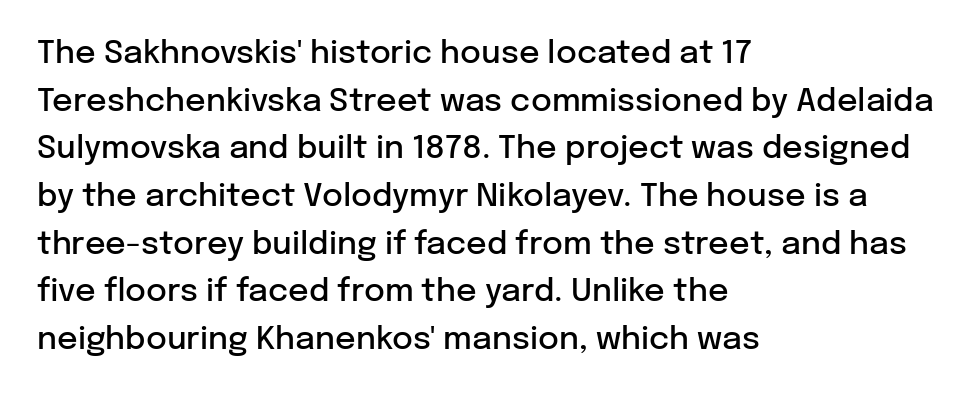
The foot of each line stays bare and open. Look at the tracking — it's just the regular setting, nothing added. A typesetter would mark this as roman, not italic. Every letter is mildly thick-stroked: semibold rather than bold.
